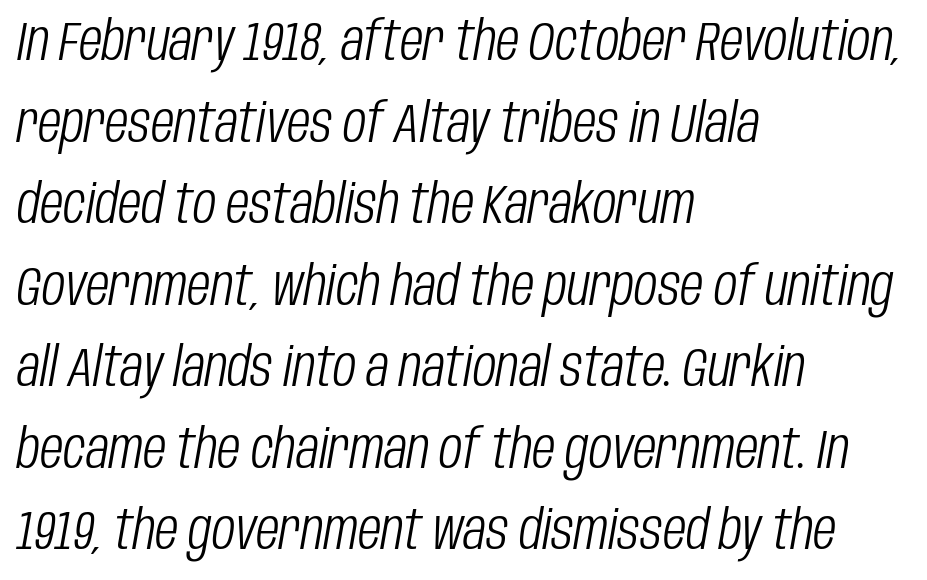
The image shows 54 px light, condensed type, italic (leaning right); set left-aligned, normal line spacing (1.51x), normal letter spacing, not underlined; low stroke contrast and a large x-height.
